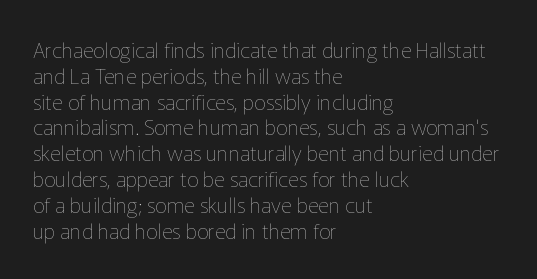
The image shows 21 px text type, upright; set left-aligned, line spacing 1.23x, normal letter spacing, not underlined.
